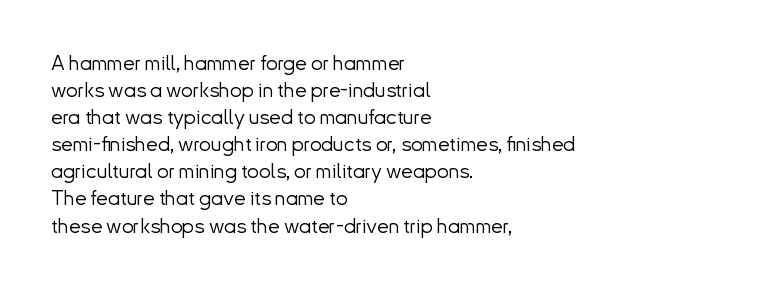
The image shows 21 px text type, upright; set left-aligned, normal line spacing (1.29x), normal letter spacing, not underlined.
